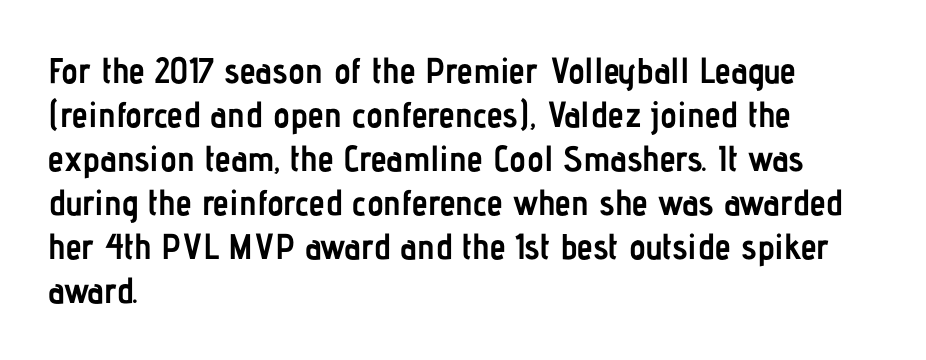
The image shows 36 px semibold, condensed sans-serif type, upright; set left-aligned, line spacing 1.22x, normal letter spacing, not underlined; low stroke contrast and a medium x-height.
